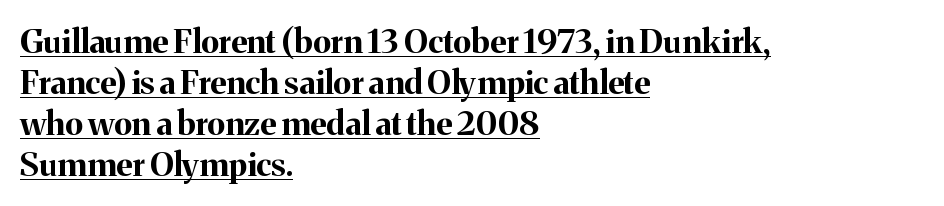
Proportional: the letters do not fall into vertical columns. Glance below the letters and you will spot a drawn line. Serifs: yes, visible at the terminals of the letterforms. Rendered with straight, roman letterforms.
